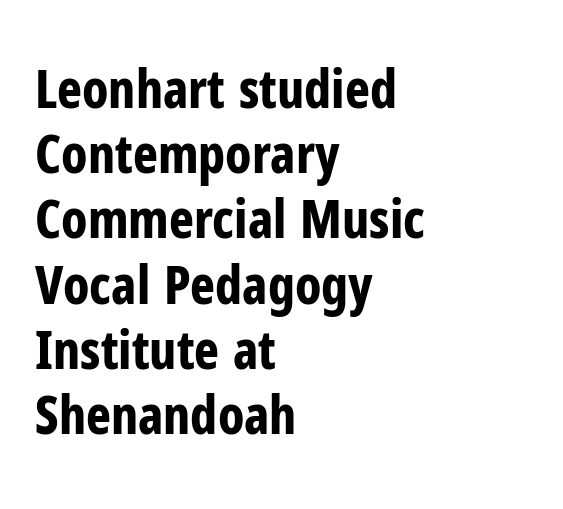
Q: Is the text bold? A: Yes.
Q: Is the text italic (slanted)? A: No, it is upright.
Q: Is the typeface a serif or a sans-serif typeface? A: Sans-serif.
Q: Is the text underlined? A: No.
Q: How is the paragraph aligned? A: Left-aligned.
Q: Is the spacing between letters normal or unusually wide? A: Normal.
Q: Width (condensed, normal, or wide)? A: Condensed.
Q: Stroke contrast? A: Low.
Q: x-height? A: Medium.
Q: Monospaced? A: No.
